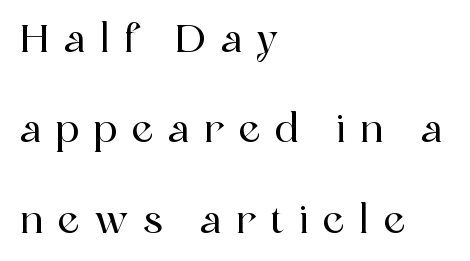
The image shows 39 px serif type, upright; set left-aligned, loose line spacing (2.32x), unusually wide letter spacing (+0.37 em), not underlined; a medium x-height.
